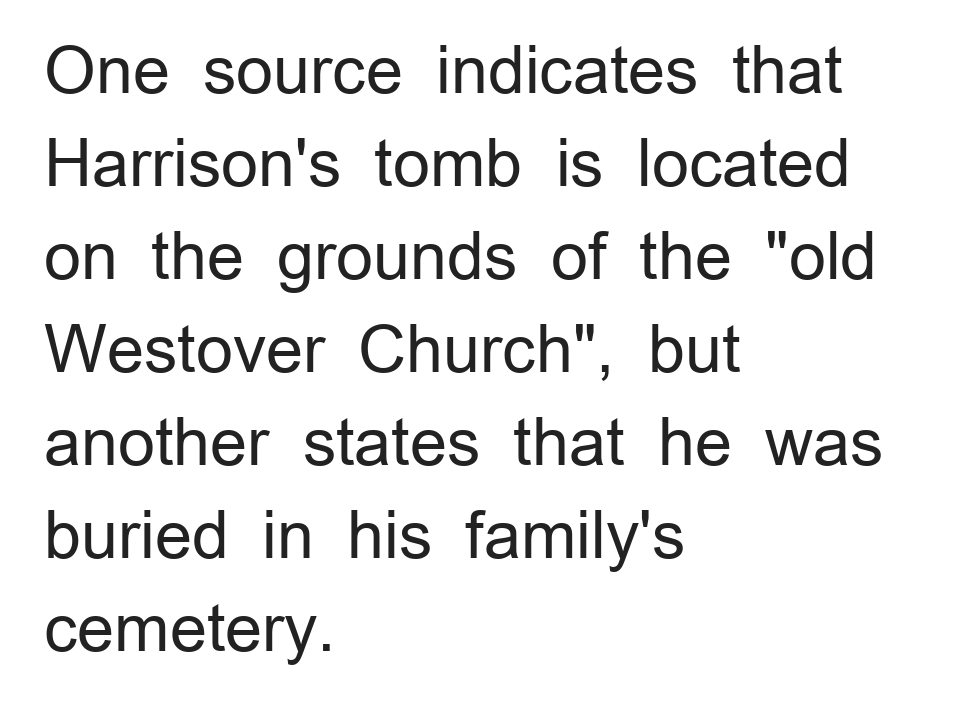
{"serif": "no", "italic": "no", "bold": "no", "weight": "regular", "width": "normal", "stroke_contrast": "low", "x_height": "medium", "monospaced": "no", "underline": "no", "align": "left", "line_spacing": "normal", "line_spacing_ratio": 1.43, "letter_spacing": "normal", "letter_spacing_em": 0.0, "glyph_px": 65}
